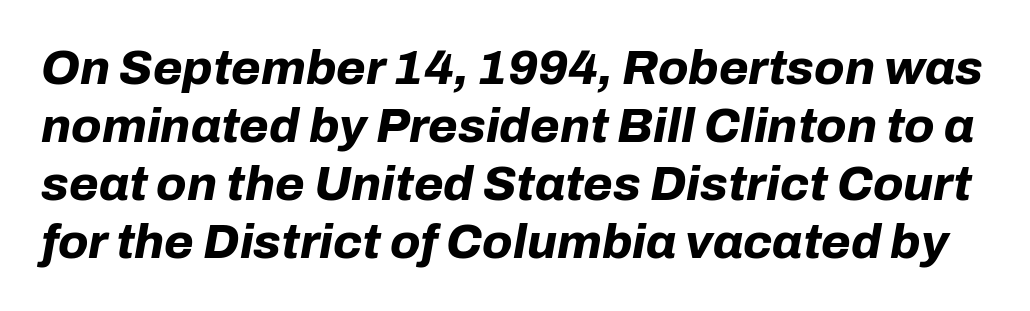
The image shows 48 px bold type, italic (leaning right); set line spacing 1.21x, normal letter spacing, not underlined; low stroke contrast and a medium x-height.
